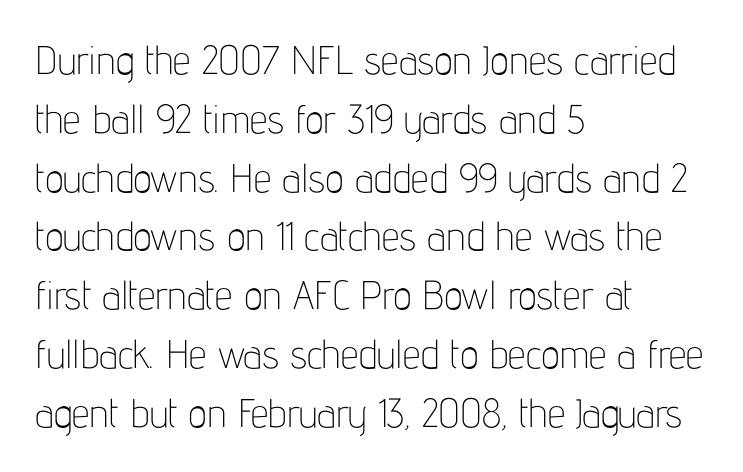
{"serif": "no", "italic": "no", "bold": "no", "weight": "thin", "width": "condensed", "stroke_contrast": "low", "x_height": "medium", "monospaced": "no", "underline": "no", "align": "left", "line_spacing": "normal", "line_spacing_ratio": 1.47, "letter_spacing": "normal", "letter_spacing_em": 0.0, "glyph_px": 40}
